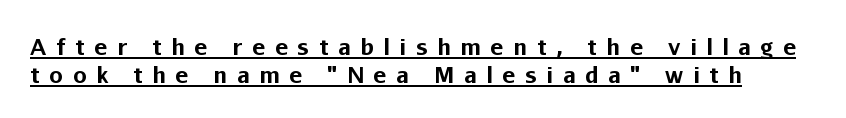
Q: Is the text bold? A: Yes.
Q: Is the text italic (slanted)? A: No, it is upright.
Q: Is the text underlined? A: Yes.
Q: Is the spacing between letters normal or unusually wide? A: Unusually wide.
Q: Is the spacing between lines tight, normal or loose? A: Normal.
